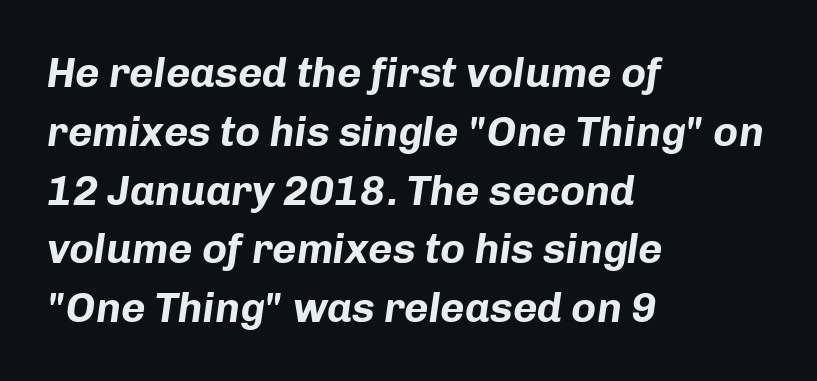
Q: Is the text bold? A: Yes.
Q: Is the text italic (slanted)? A: Yes, it leans right by about 8 degrees.
Q: Is the text underlined? A: No.
Q: How is the paragraph aligned? A: Left-aligned.
Q: Is the spacing between letters normal or unusually wide? A: Normal.
Q: Is the spacing between lines tight, normal or loose? A: Normal.
Q: Width (condensed, normal, or wide)? A: Normal.
Q: Stroke contrast? A: Low.
Q: x-height? A: Medium.
Q: Monospaced? A: No.
